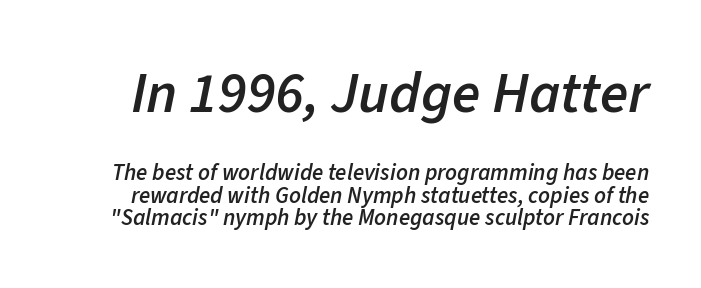
The image shows 58 px semibold type, italic (leaning right); set tight line spacing (0.99x), normal letter spacing, not underlined; the first (top) block is 2.52x larger; low stroke contrast and a medium x-height.
